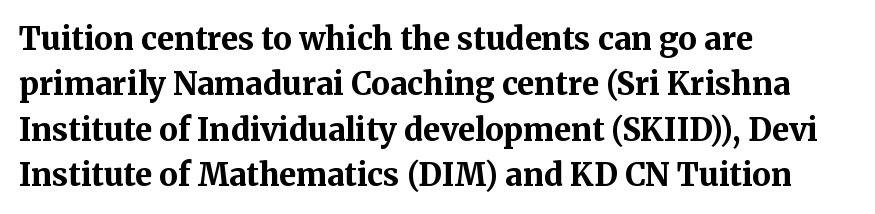
The image shows 31 px bold serif type, upright; set left-aligned, normal line spacing (1.46x), normal letter spacing, not underlined; medium stroke contrast and a medium x-height.
